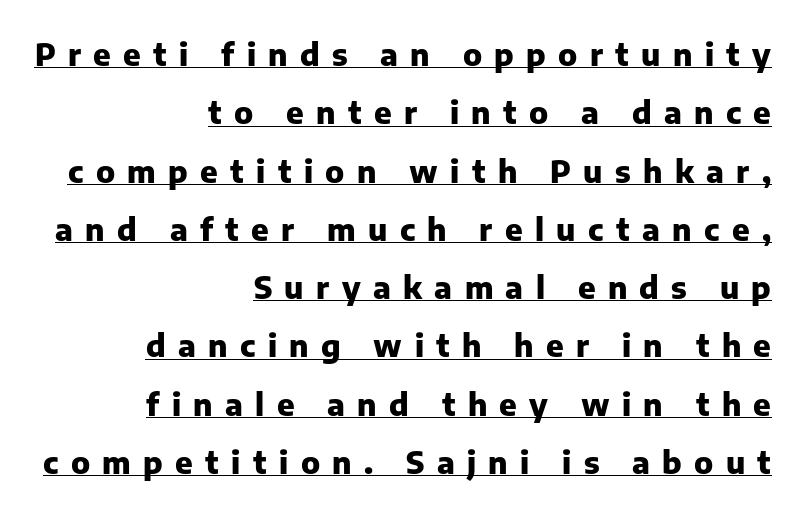
The image shows 31 px heavy sans-serif type, upright; set right-aligned, line spacing 1.88x, unusually wide letter spacing (+0.4 em), underlined; low stroke contrast and a medium x-height.
